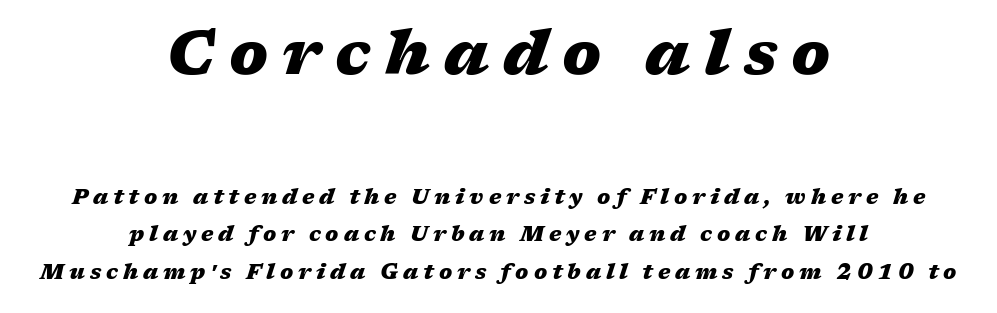
The image shows 62 px heavy, wide type, italic (leaning right); set centered, line spacing 1.78x, unusually wide letter spacing (+0.23 em), not underlined; the first (top) block is 2.95x larger; medium stroke contrast and a medium x-height.
